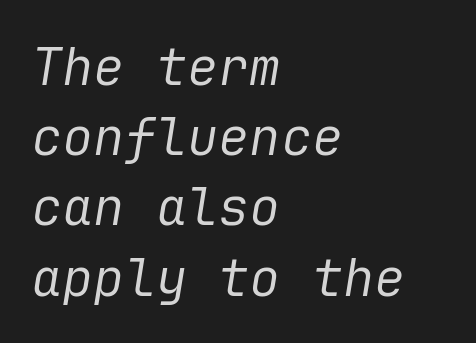
The image shows 52 px regular-weight type, italic (leaning right); set left-aligned, normal line spacing (1.35x), normal letter spacing, not underlined; low stroke contrast and a medium x-height.
